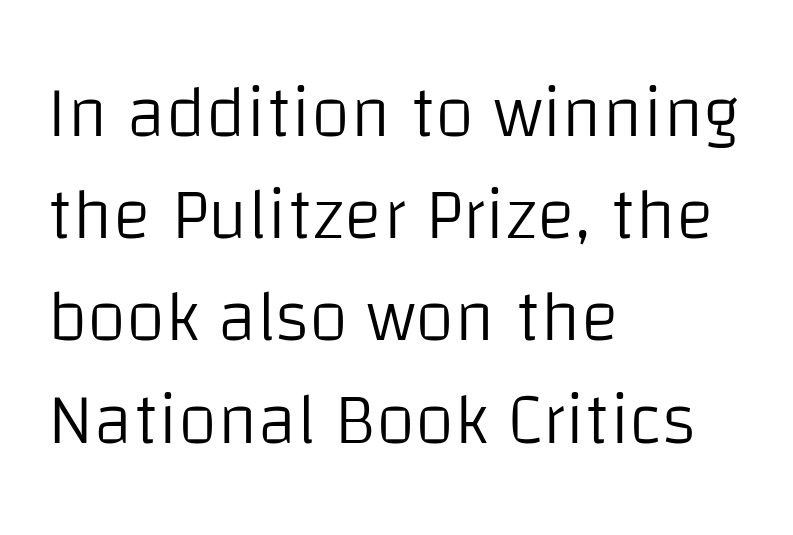
{"serif": "no", "italic": "no", "bold": "no", "weight": "light", "width": "normal", "stroke_contrast": "low", "x_height": "large", "monospaced": "no", "underline": "no", "align": "left", "line_spacing": "normal", "line_spacing_ratio": 1.42, "letter_spacing": "normal", "letter_spacing_em": 0.0, "glyph_px": 72}
